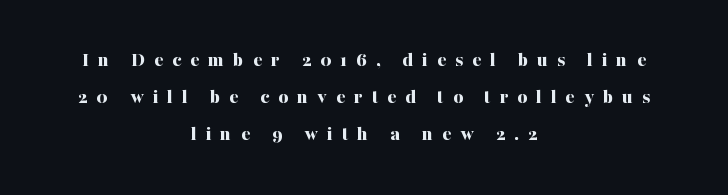
The image shows 21 px bold type, upright; set centered, line spacing 1.77x, unusually wide letter spacing (+0.43 em), not underlined.
